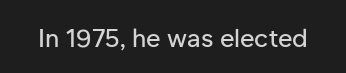
Q: Is the text italic (slanted)? A: No, it is upright.
Q: Is the text underlined? A: No.
Q: Is the spacing between letters normal or unusually wide? A: Normal.
